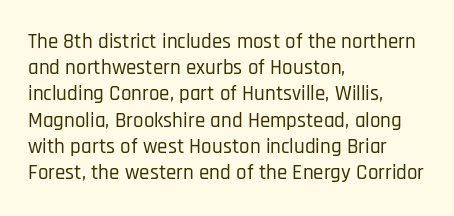
{"italic": "no", "underline": "no", "align": "left", "line_spacing": "normal", "line_spacing_ratio": 1.25, "letter_spacing": "normal", "letter_spacing_em": 0.0, "glyph_px": 21}
